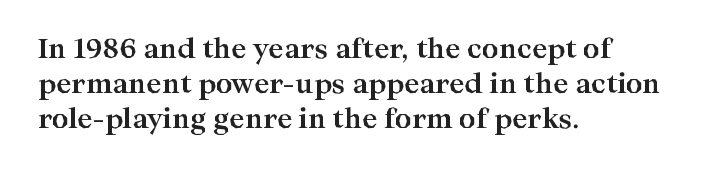
The baseline area is clear. The lines in this sample share a left origin and differ only in where they stop. The type is set solid horizontally, with unmodified tracking. Compared with typical paragraphs, the rows here are spaced about the same. Thick stems and heavy bowls — unmistakably bold. Ascenders rise straight up at ninety degrees.
